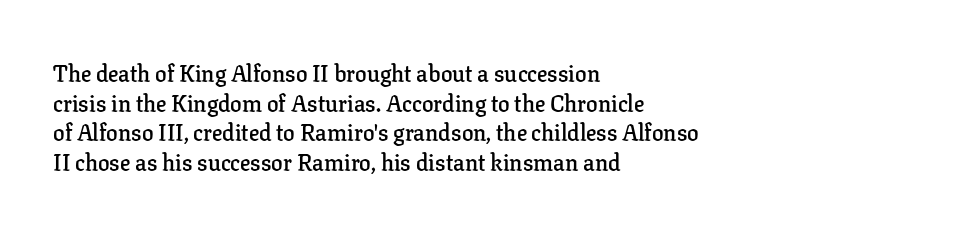
The image shows 23 px text type, upright; set left-aligned, normal line spacing (1.29x), normal letter spacing, not underlined.
